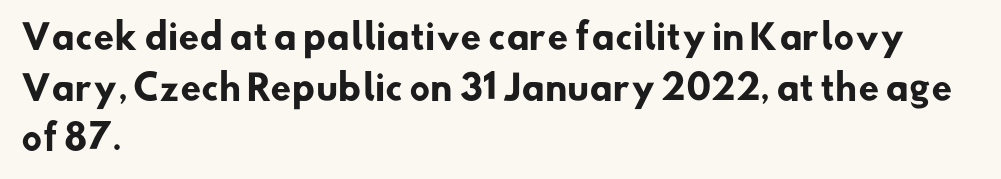
The image shows 34 px heavy sans-serif type; set left-aligned, normal line spacing (1.49x), normal letter spacing, not underlined; low stroke contrast and a small x-height.
